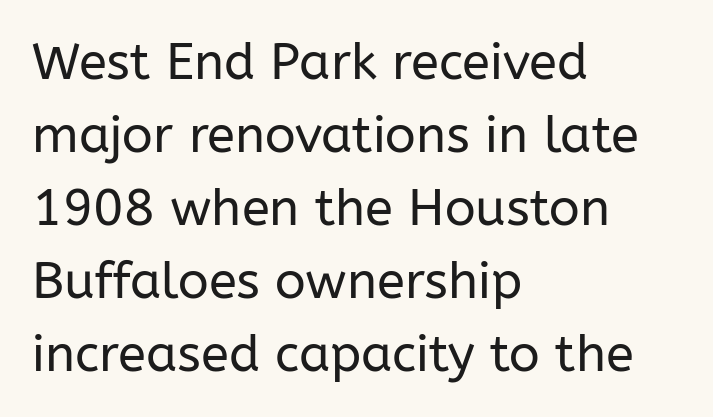
The image shows 51 px regular-weight sans-serif type, upright; set left-aligned, normal line spacing (1.43x), normal letter spacing, not underlined; low stroke contrast and a medium x-height.
